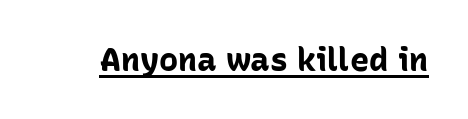
The specimen includes a rule beneath the text block's lines. Proportional: the letters do not fall into vertical columns. Compared with typical body copy, the letter spacing here is the same. Heft: maximum for text — a bold. Each letter's strokes conclude bluntly, with no projecting serifs. A typesetter would mark this as roman, not italic.
